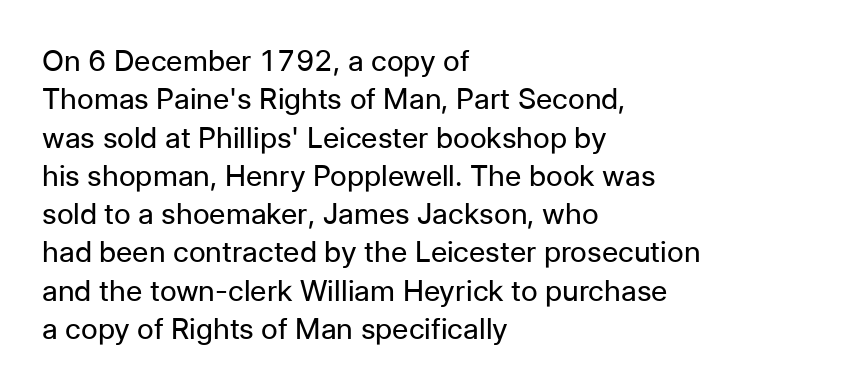
{"serif": "no", "italic": "no", "bold": "no", "weight": "regular", "width": "normal", "stroke_contrast": "low", "x_height": "medium", "monospaced": "no", "underline": "no", "align": "left", "line_spacing": "normal", "line_spacing_ratio": 1.32, "letter_spacing": "normal", "letter_spacing_em": 0.0, "glyph_px": 29}
